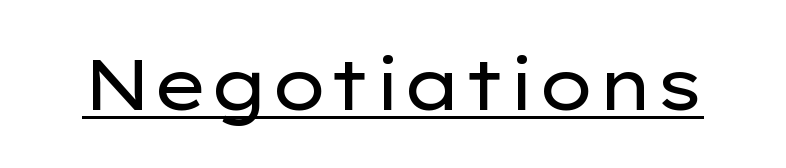
Each letter's strokes conclude bluntly, with no projecting serifs. Nothing unusual about the tracking: characters are spaced as the font intends. Every stem runs plumb, perpendicular to the baseline. Does a line run under the words? Yes, clearly. Nothing heavy about these letters — not bold at all. Character widths vary here, with narrow letters taking less room than wide ones.
